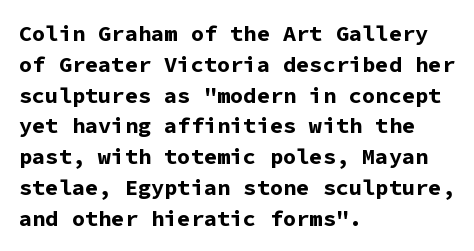
Q: Is the text bold? A: Yes.
Q: Is the text italic (slanted)? A: No, it is upright.
Q: Is the text underlined? A: No.
Q: How is the paragraph aligned? A: Left-aligned.
Q: Is the spacing between letters normal or unusually wide? A: Normal.
Q: Is the spacing between lines tight, normal or loose? A: Normal.
